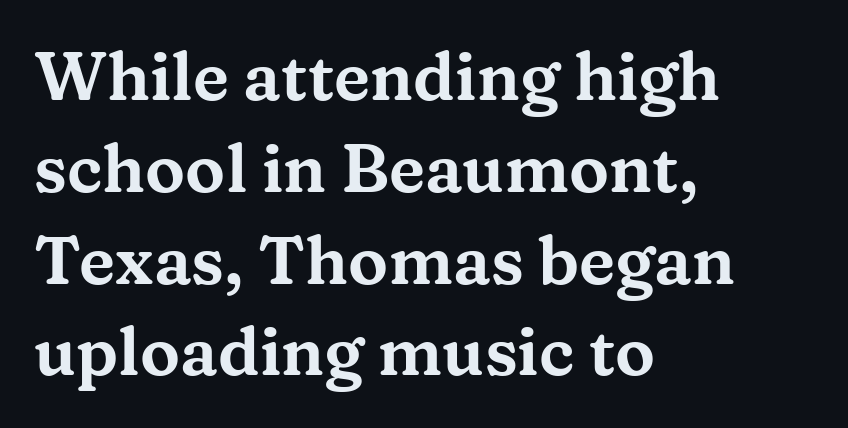
The image shows 67 px wide serif type, upright; set left-aligned, normal line spacing (1.37x), normal letter spacing, not underlined; medium stroke contrast and a medium x-height.
